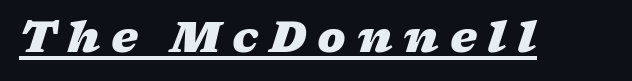
Q: Is the text bold? A: Yes.
Q: Is the text italic (slanted)? A: Yes, it leans right by about 17 degrees.
Q: Is the text underlined? A: Yes.
Q: Is the spacing between letters normal or unusually wide? A: Unusually wide.
Q: Width (condensed, normal, or wide)? A: Wide.
Q: Stroke contrast? A: Low.
Q: x-height? A: Medium.
Q: Monospaced? A: No.
